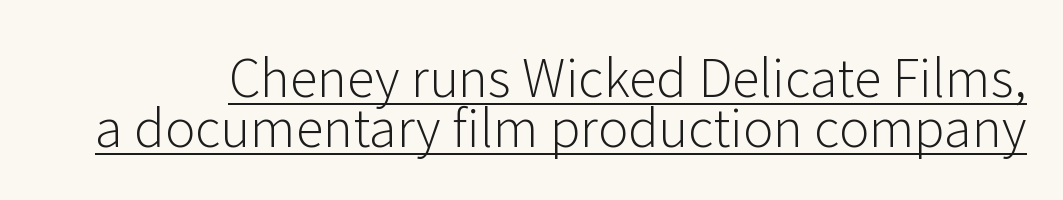
Caption: lettering with a line underneath. Standard letterfit; no display-style spreading of the glyphs. A roman cut, with each character standing at attention. Serifs: no, the terminals of the letterforms are clean.
